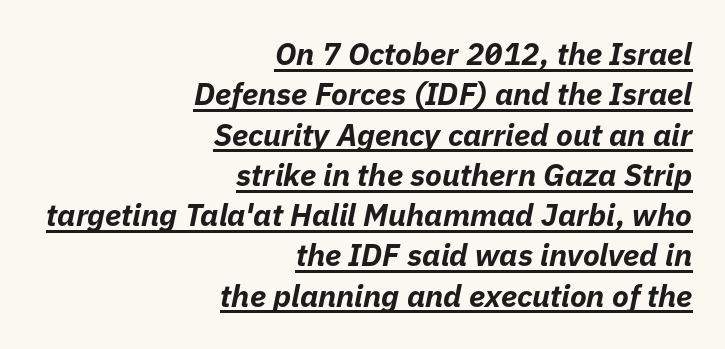
Q: Is the text bold? A: Yes.
Q: Is the text italic (slanted)? A: Yes, it leans right by about 11 degrees.
Q: Is the text underlined? A: Yes.
Q: How is the paragraph aligned? A: Right-aligned.
Q: Is the spacing between letters normal or unusually wide? A: Normal.
Q: Is the spacing between lines tight, normal or loose? A: Normal.
Q: Width (condensed, normal, or wide)? A: Normal.
Q: Stroke contrast? A: Low.
Q: x-height? A: Medium.
Q: Monospaced? A: No.
